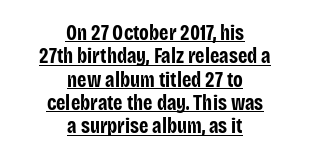
{"italic": "no", "bold": "yes", "underline": "yes", "align": "center", "line_spacing": "tight", "line_spacing_ratio": 1.11, "letter_spacing": "normal", "letter_spacing_em": 0.0, "glyph_px": 21}
